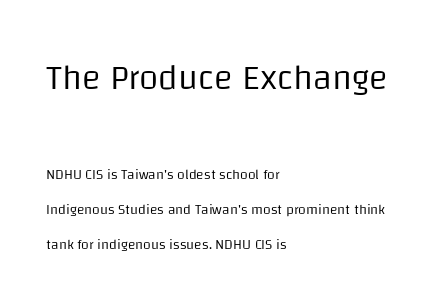
Size contrast runs from large at the top to small at the bottom. Style check: upright. A classic flush-left, rag-right setting is used for this passage. The face used here is proportionally spaced, like ordinary book or web type. The letters carry no serifs — their stems end cleanly without finishing strokes. No extra ink here — the face is not bold.
